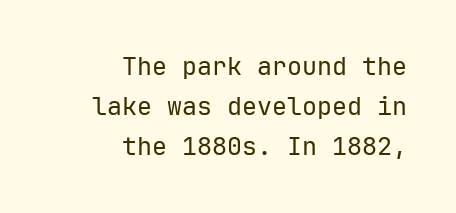
Alignment: flush right. The string is rendered with underlining switched off. Words appear dense and cohesive because spacing is normal. Vertical spacing — default. Unbolded letterforms with no extra heft. Tall strokes in this sample are plumb rather than angled.
